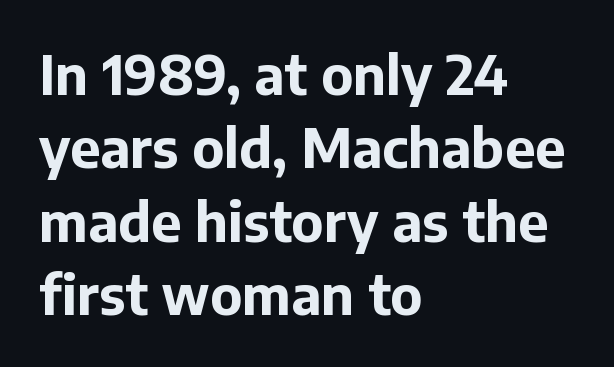
The image shows 54 px bold sans-serif type, upright; set left-aligned, normal line spacing (1.36x), normal letter spacing, not underlined; low stroke contrast and a medium x-height.
